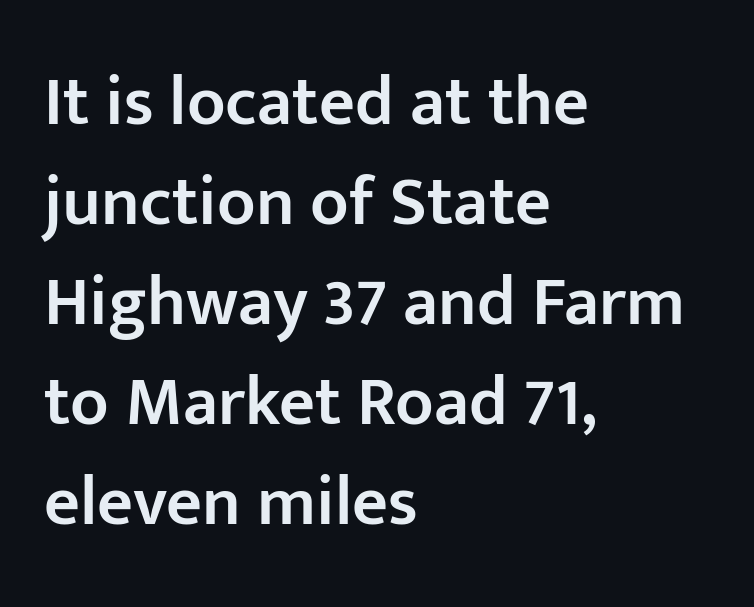
Q: Is the text bold? A: Semi-bold.
Q: Is the text italic (slanted)? A: No, it is upright.
Q: Is the typeface a serif or a sans-serif typeface? A: Sans-serif.
Q: Is the text underlined? A: No.
Q: How is the paragraph aligned? A: Left-aligned.
Q: Is the spacing between letters normal or unusually wide? A: Normal.
Q: Is the spacing between lines tight, normal or loose? A: Normal.
Q: Width (condensed, normal, or wide)? A: Normal.
Q: Stroke contrast? A: Low.
Q: x-height? A: Medium.
Q: Monospaced? A: No.
